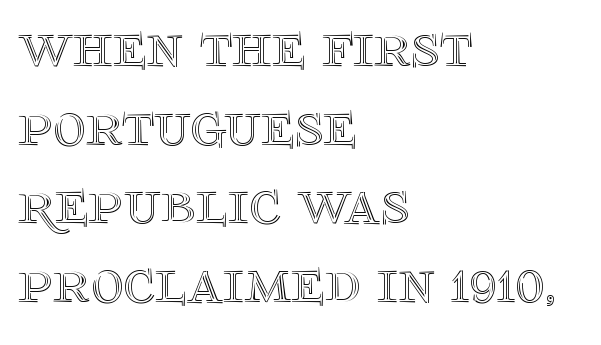
{"italic": "no", "width": "normal", "x_height": "large", "monospaced": "no", "underline": "no", "align": "left", "line_spacing": "normal", "line_spacing_ratio": 1.25, "letter_spacing": "normal", "letter_spacing_em": 0.0, "glyph_px": 63}
